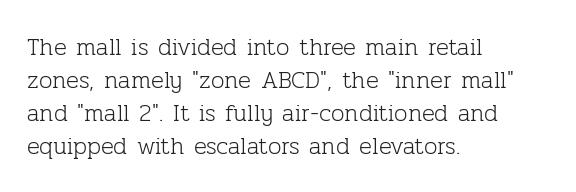
The image shows 24 px text type, upright; set left-aligned, normal line spacing (1.37x), normal letter spacing, not underlined.
